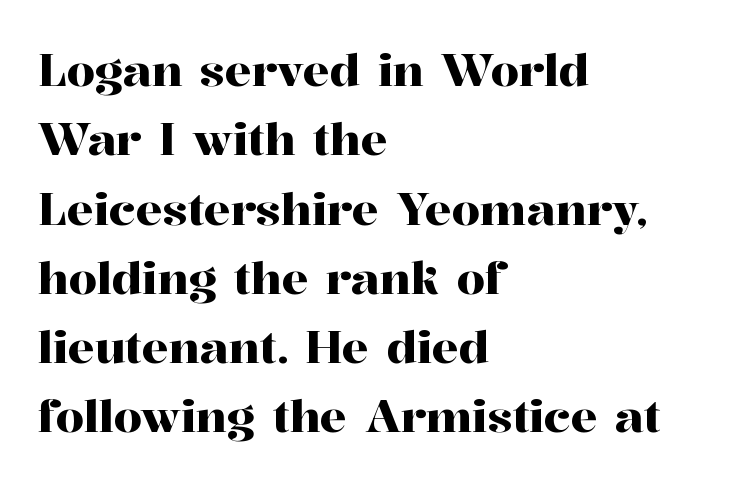
{"serif": "yes", "italic": "no", "width": "normal", "stroke_contrast": "high", "x_height": "medium", "monospaced": "no", "underline": "no", "align": "left", "line_spacing": "normal", "line_spacing_ratio": 1.54, "letter_spacing": "normal", "letter_spacing_em": 0.0, "glyph_px": 45}
